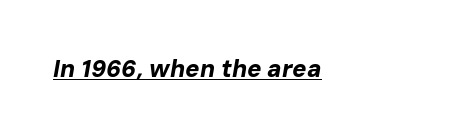
Q: Is the text bold? A: Yes.
Q: Is the text italic (slanted)? A: Yes, it leans right by about 10 degrees.
Q: Is the text underlined? A: Yes.
Q: How is the paragraph aligned? A: Left-aligned.
Q: Is the spacing between letters normal or unusually wide? A: Normal.
